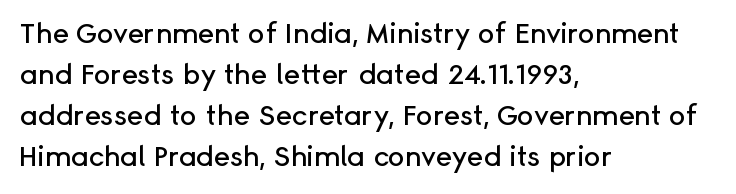
In terms of letterform style, serifs are entirely absent. This sample has the flowing, uneven cadence of proportional lettering. Ascenders rise straight up at ninety degrees. In terms of leading, this rendering sits right in the middle. Lines of text with bare space underneath.
